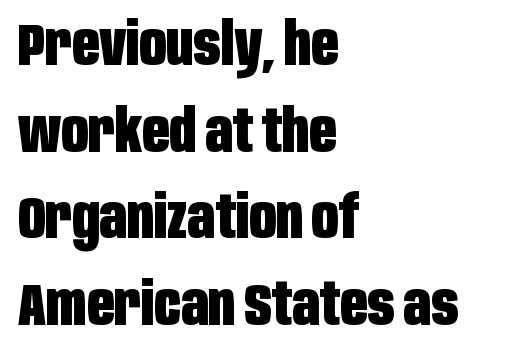
Proportional: the letters do not fall into vertical columns. The specimen omits any rule beneath the text block's lines. If you drew a ruler down the left edge, every line would touch it. These lines keep a tight, regular rhythm from letter to letter.
